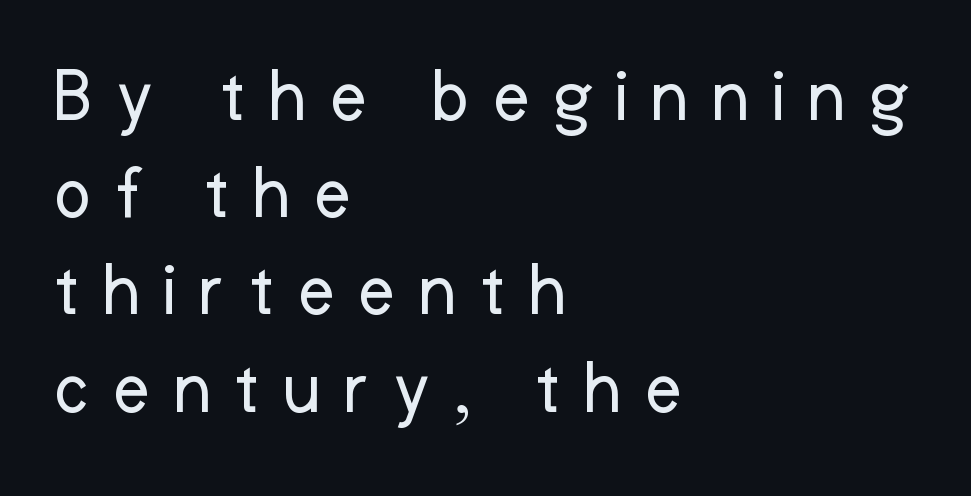
The image shows 79 px regular-weight sans-serif type, upright; set left-aligned, line spacing 1.23x, unusually wide letter spacing (+0.28 em), not underlined; low stroke contrast and a medium x-height.
